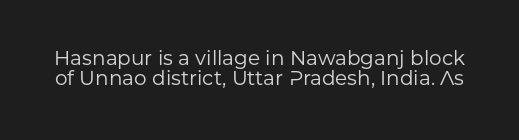
The image shows 20 px text type, upright; set tight line spacing (1.01x), normal letter spacing, not underlined.
